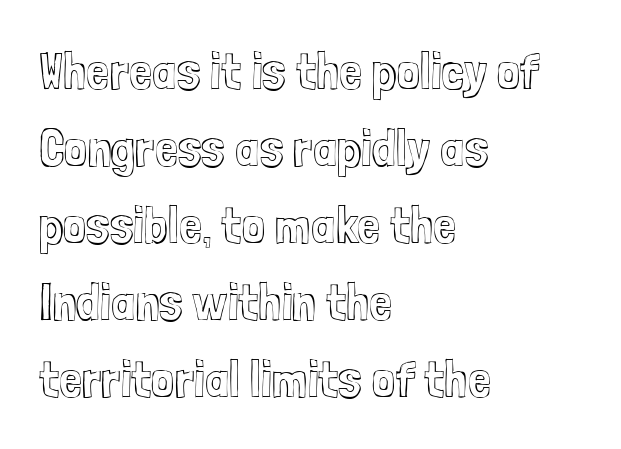
The image shows 52 px condensed type, upright; set left-aligned, normal line spacing (1.48x), normal letter spacing, not underlined; a medium x-height.
